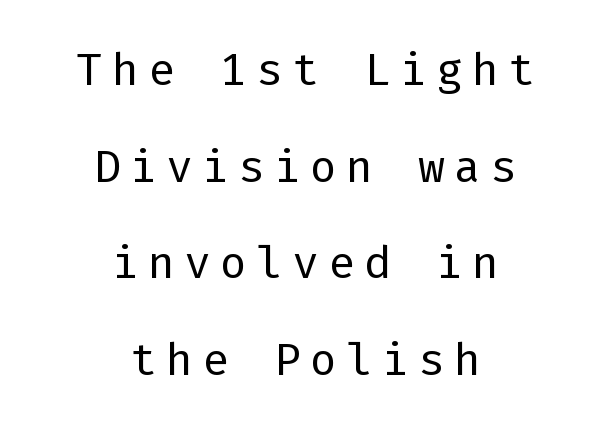
The image shows 45 px regular-weight sans-serif type, upright; set centered, loose line spacing (2.15x), unusually wide letter spacing (+0.2 em), not underlined; low stroke contrast and a medium x-height.
